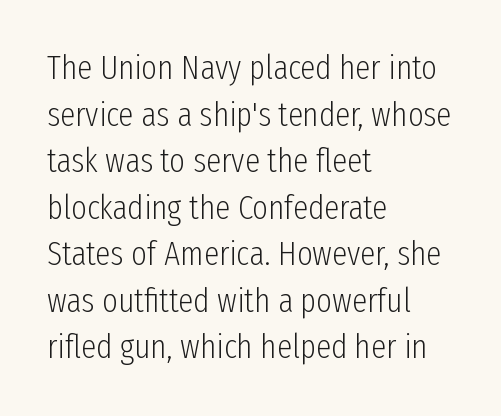
The image shows 34 px light, condensed sans-serif type, upright; set left-aligned, normal line spacing (1.37x), normal letter spacing, not underlined; low stroke contrast and a medium x-height.
